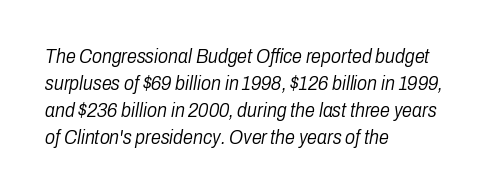
{"italic": "yes", "lean": "right", "slant_degrees": 10, "bold": "no", "underline": "no", "align": "left", "line_spacing": "normal", "line_spacing_ratio": 1.35, "letter_spacing": "normal", "letter_spacing_em": 0.0, "glyph_px": 20}
